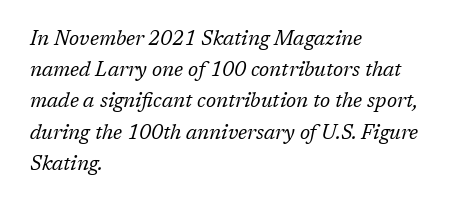
Q: Is the text bold? A: No.
Q: Is the text italic (slanted)? A: Yes, it leans right by about 17 degrees.
Q: Is the text underlined? A: No.
Q: How is the paragraph aligned? A: Left-aligned.
Q: Is the spacing between letters normal or unusually wide? A: Normal.
Q: Is the spacing between lines tight, normal or loose? A: Normal.
